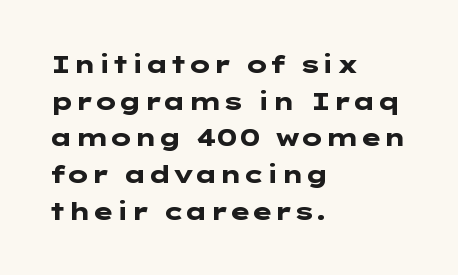
The image shows 24 px bold type, upright; set left-aligned, normal line spacing (1.53x), normal letter spacing, not underlined.
